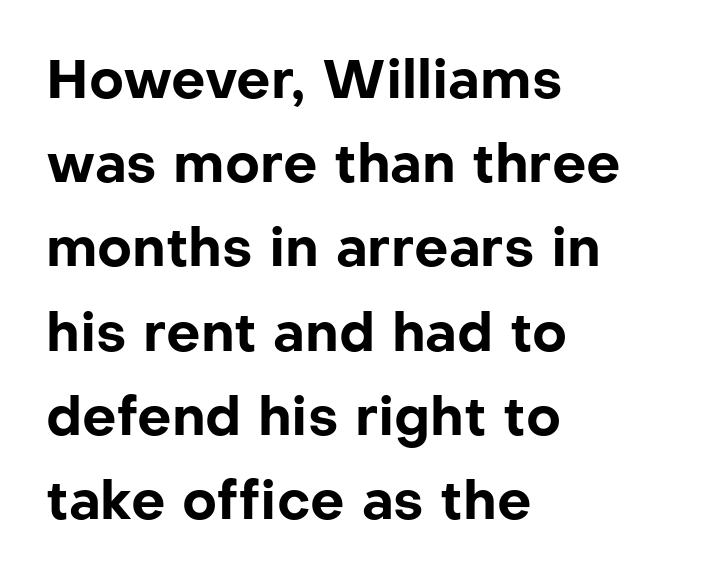
{"serif": "no", "italic": "no", "bold": "yes", "weight": "bold", "width": "normal", "stroke_contrast": "low", "x_height": "medium", "monospaced": "no", "underline": "no", "align": "left", "line_spacing": "normal", "line_spacing_ratio": 1.56, "letter_spacing": "normal", "letter_spacing_em": 0.0, "glyph_px": 54}
